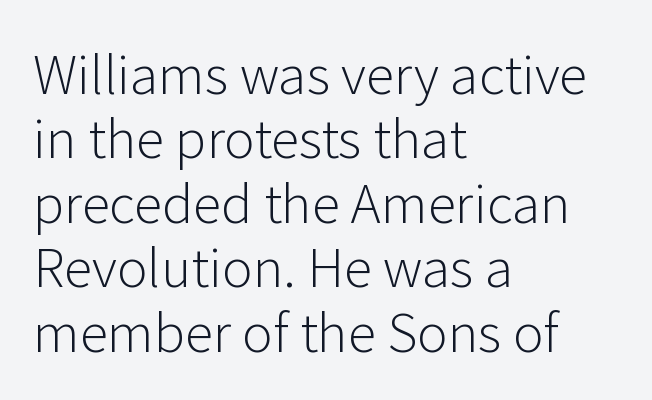
{"serif": "no", "italic": "no", "bold": "no", "weight": "light", "width": "normal", "stroke_contrast": "low", "x_height": "medium", "monospaced": "no", "underline": "no", "align": "left", "line_spacing_ratio": 1.24, "letter_spacing": "normal", "letter_spacing_em": 0.0, "glyph_px": 52}
